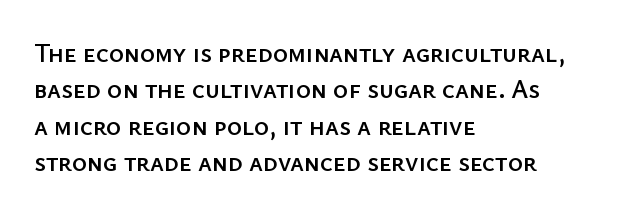
The image shows 26 px text type, upright; set left-aligned, normal line spacing (1.4x), normal letter spacing, not underlined.
